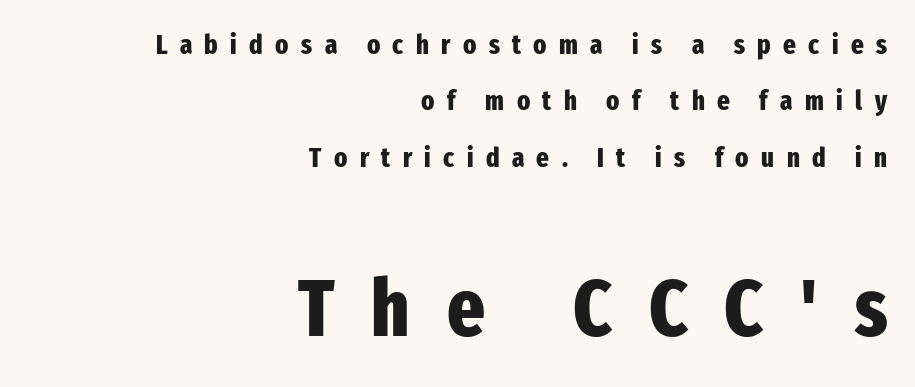
The image shows 80 px heavy, condensed sans-serif type, upright; set right-aligned, loose line spacing (2.09x), unusually wide letter spacing (+0.46 em), not underlined; the second (bottom) block is 2.96x larger; low stroke contrast and a medium x-height.
